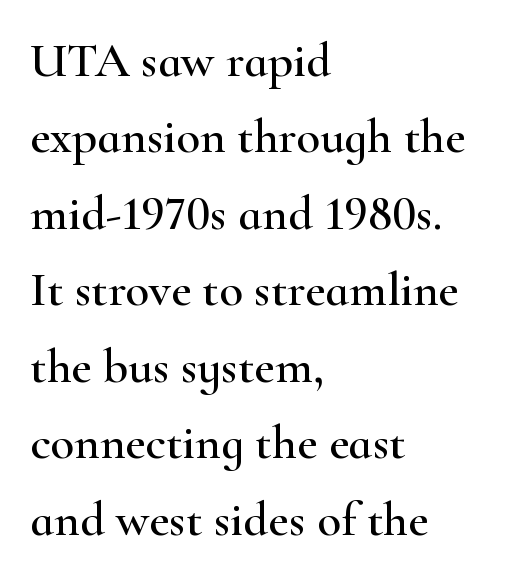
{"serif": "yes", "italic": "no", "width": "wide", "stroke_contrast": "high", "x_height": "small", "monospaced": "no", "underline": "no", "align": "left", "line_spacing": "normal", "line_spacing_ratio": 1.56, "letter_spacing": "normal", "letter_spacing_em": 0.0, "glyph_px": 49}
